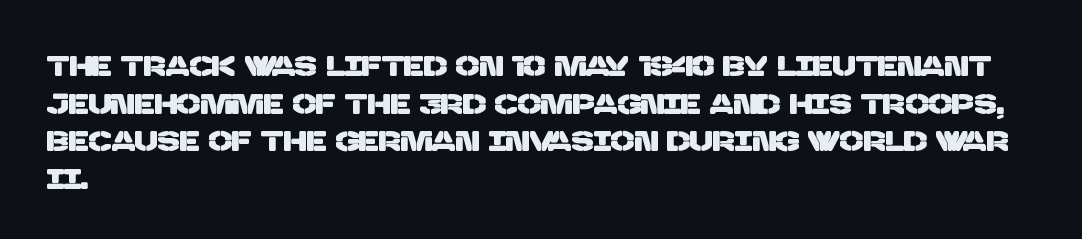
The image shows 28 px sans-serif type; set left-aligned, normal line spacing (1.34x), normal letter spacing, not underlined; low stroke contrast and a large x-height.
